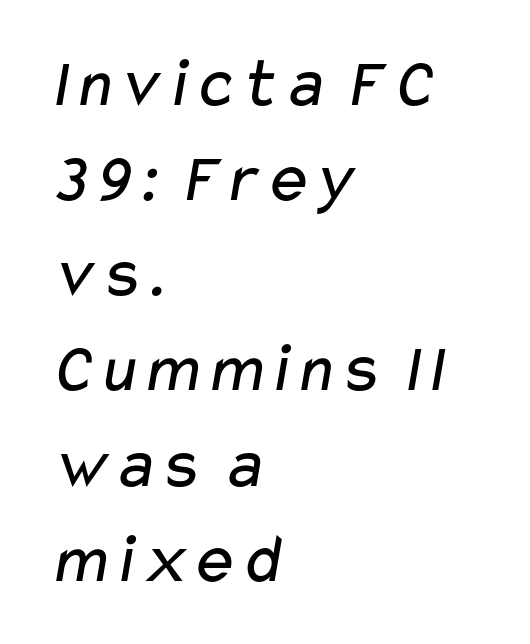
The image shows 71 px regular-weight, wide sans-serif type; set left-aligned, normal line spacing (1.34x), normal letter spacing, not underlined; low stroke contrast and a medium x-height.
